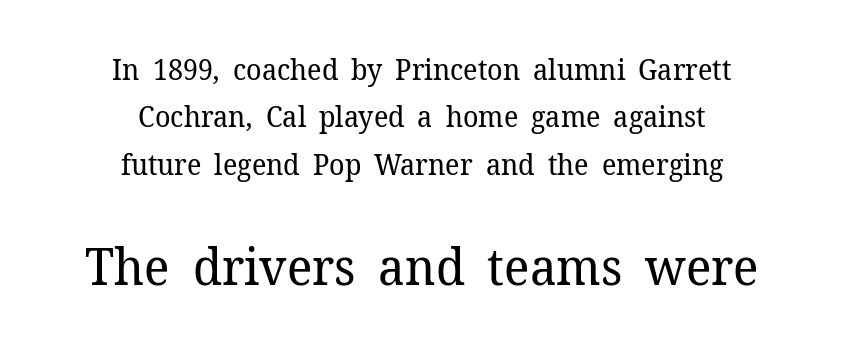
Q: Is the text bold? A: No.
Q: Is the text italic (slanted)? A: No, it is upright.
Q: Is the typeface a serif or a sans-serif typeface? A: Serif.
Q: Is the text underlined? A: No.
Q: How is the paragraph aligned? A: Centered.
Q: Is the spacing between letters normal or unusually wide? A: Normal.
Q: Is the spacing between lines tight, normal or loose? A: Normal.
Q: Which block of text is set in a larger size, the first (top) or the second (bottom)? A: The second (bottom) one.
Q: Width (condensed, normal, or wide)? A: Normal.
Q: Stroke contrast? A: Low.
Q: x-height? A: Medium.
Q: Monospaced? A: No.
